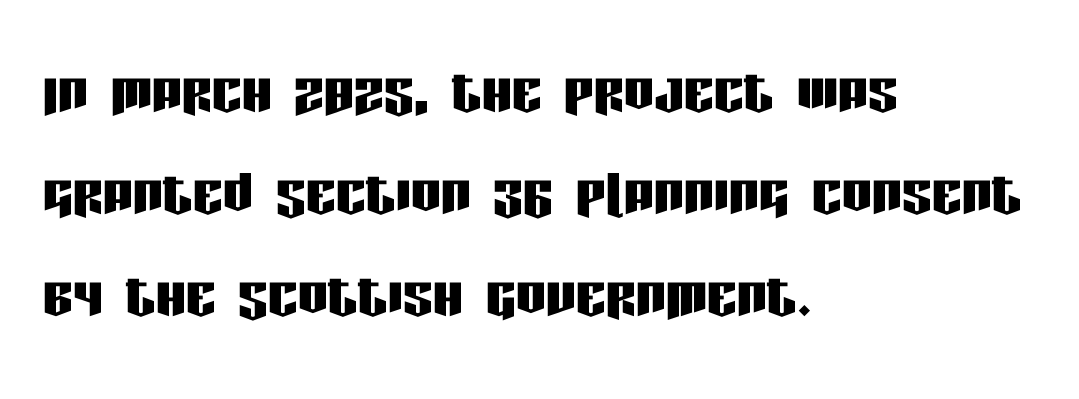
{"serif": "no", "italic": "no", "width": "condensed", "stroke_contrast": "low", "x_height": "large", "monospaced": "no", "underline": "no", "align": "left", "line_spacing": "normal", "line_spacing_ratio": 1.36, "letter_spacing": "normal", "letter_spacing_em": 0.0, "glyph_px": 75}
